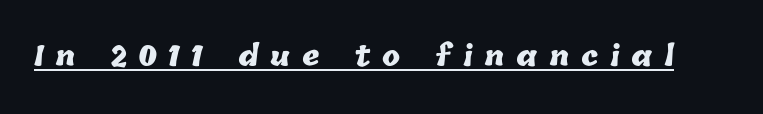
{"bold": "yes", "underline": "yes", "letter_spacing": "wide", "letter_spacing_em": 0.43, "glyph_px": 27}
